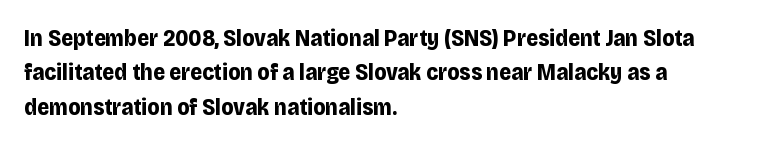
{"italic": "no", "bold": "yes", "underline": "no", "align": "left", "line_spacing": "normal", "line_spacing_ratio": 1.49, "letter_spacing": "normal", "letter_spacing_em": 0.0, "glyph_px": 23}
